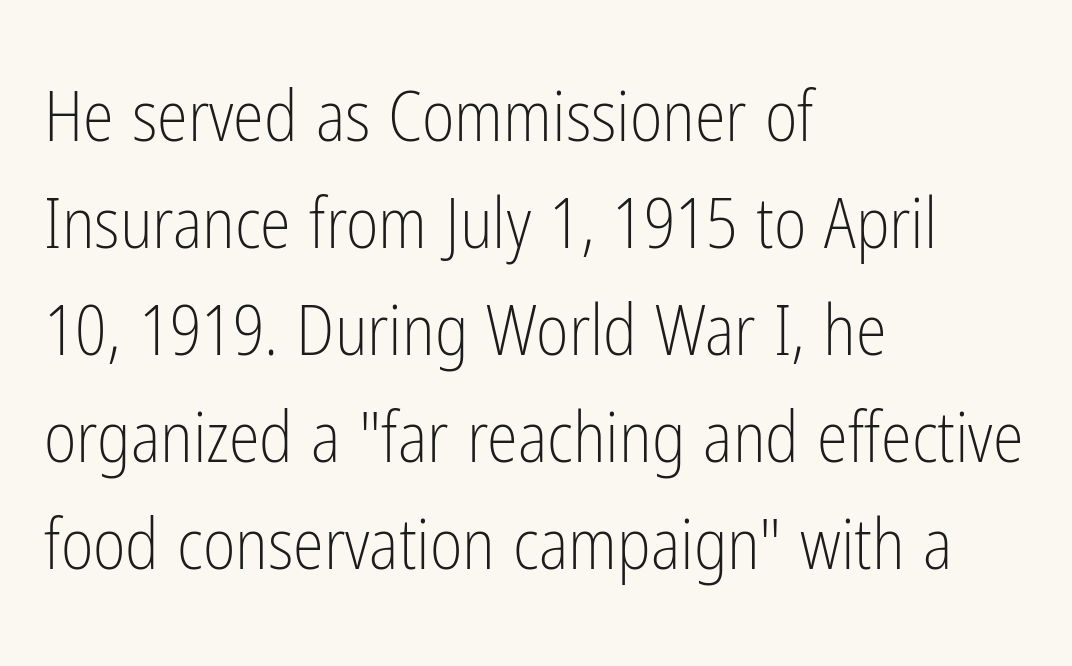
{"serif": "no", "italic": "no", "bold": "no", "weight": "light", "width": "condensed", "stroke_contrast": "low", "x_height": "medium", "monospaced": "no", "underline": "no", "align": "left", "line_spacing": "normal", "line_spacing_ratio": 1.53, "letter_spacing": "normal", "letter_spacing_em": 0.0, "glyph_px": 70}
